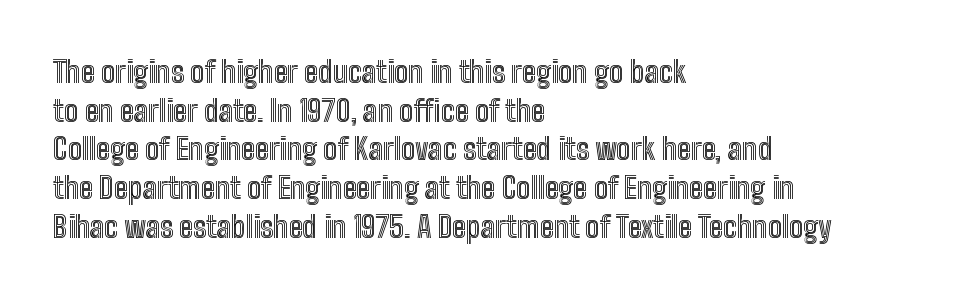
{"italic": "no", "width": "condensed", "x_height": "medium", "monospaced": "no", "underline": "no", "align": "left", "line_spacing": "normal", "line_spacing_ratio": 1.29, "letter_spacing": "normal", "letter_spacing_em": 0.0, "glyph_px": 30}
